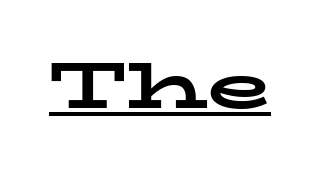
The image shows 66 px bold, wide serif type, upright; set normal letter spacing, underlined; low stroke contrast and a medium x-height.
